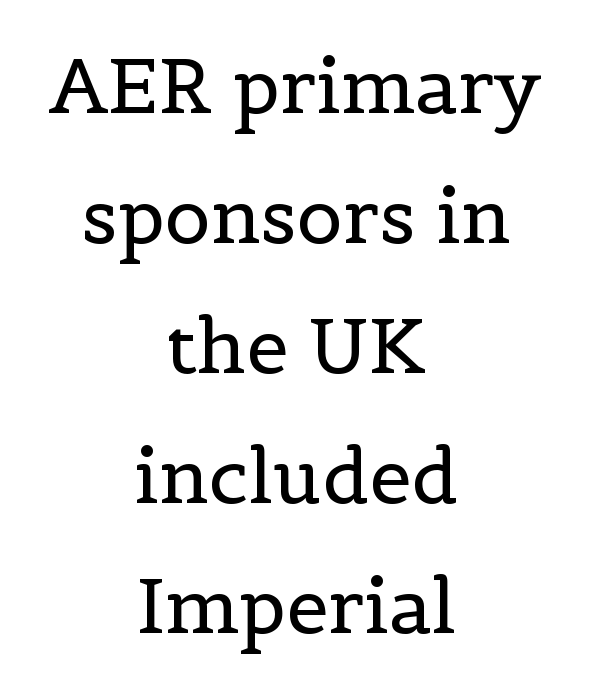
The image shows 76 px regular-weight serif type, upright; set centered, line spacing 1.71x, normal letter spacing, not underlined; a medium x-height.
